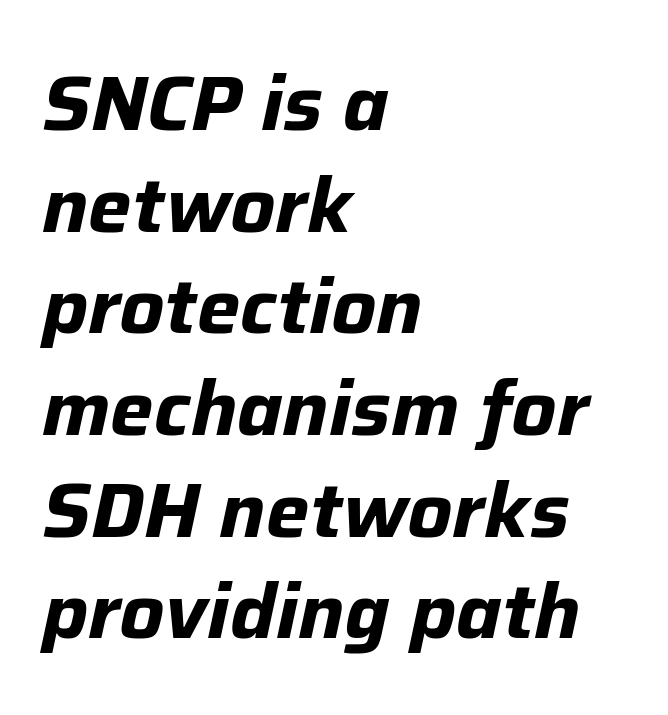
{"italic": "yes", "lean": "right", "slant_degrees": 12, "bold": "yes", "weight": "bold", "width": "normal", "stroke_contrast": "low", "x_height": "medium", "monospaced": "no", "underline": "no", "align": "left", "line_spacing": "normal", "line_spacing_ratio": 1.32, "letter_spacing": "normal", "letter_spacing_em": 0.0, "glyph_px": 77}
